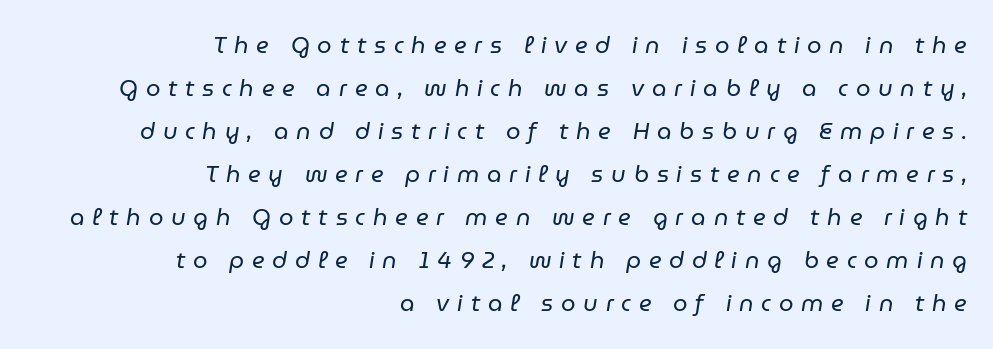
{"italic": "yes", "lean": "right", "slant_degrees": 9, "bold": "no", "underline": "no", "align": "right", "line_spacing_ratio": 1.87, "letter_spacing": "wide", "letter_spacing_em": 0.34, "glyph_px": 23}
